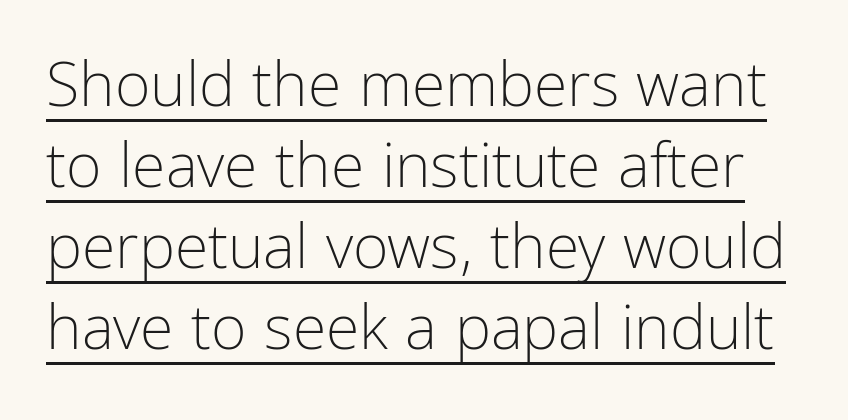
{"serif": "no", "italic": "no", "bold": "no", "weight": "light", "width": "condensed", "stroke_contrast": "low", "x_height": "medium", "monospaced": "no", "underline": "yes", "line_spacing": "normal", "line_spacing_ratio": 1.33, "letter_spacing": "normal", "letter_spacing_em": 0.0, "glyph_px": 61}
